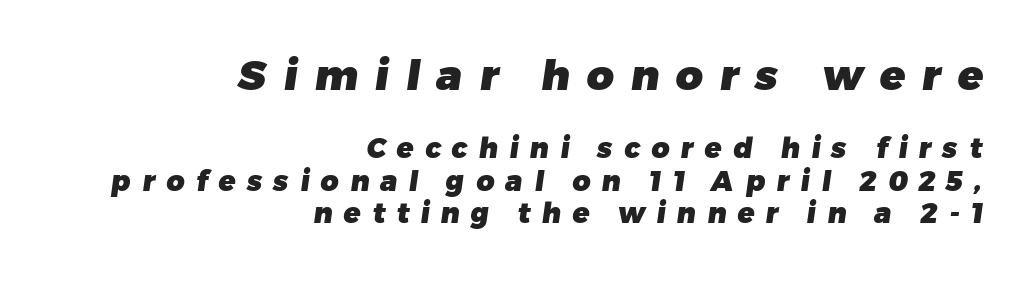
Decoration check: the copy has no underline. Which margin do the lines hug? The right one — the left edge is uneven. This sample has the flowing, uneven cadence of proportional lettering. The face used here has the dense, thick strokes of a bold.
